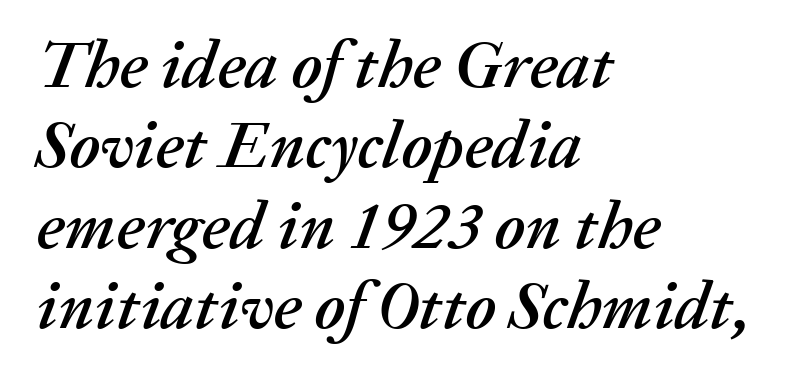
Q: Is the text italic (slanted)? A: Yes, it leans right by about 20 degrees.
Q: Is the text underlined? A: No.
Q: How is the paragraph aligned? A: Left-aligned.
Q: Is the spacing between letters normal or unusually wide? A: Normal.
Q: Width (condensed, normal, or wide)? A: Normal.
Q: Stroke contrast? A: Medium.
Q: x-height? A: Medium.
Q: Monospaced? A: No.
